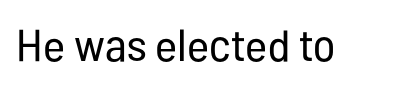
Bold? No — there's no thickening of the strokes. Decoration check: the copy has no underline. Looks like regular typesetting: each glyph gets only the width it needs. Words appear dense and cohesive because spacing is normal. The rendering shows plain stroke endings on the letterforms — a sans-serif design.
